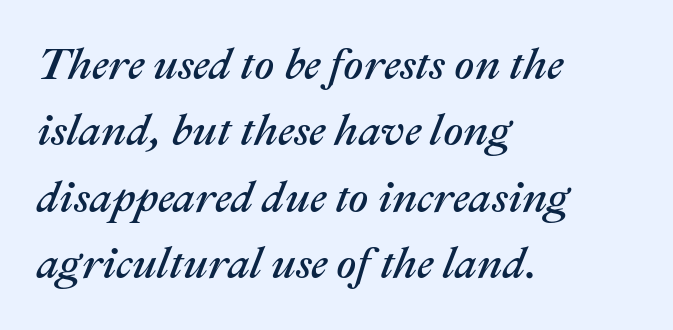
The specimen reads as italic at a glance. The lines in this sample share a left origin and differ only in where they stop. The passage shown has conventional tracking throughout. These lines are rendered in a variable-pitch font.
